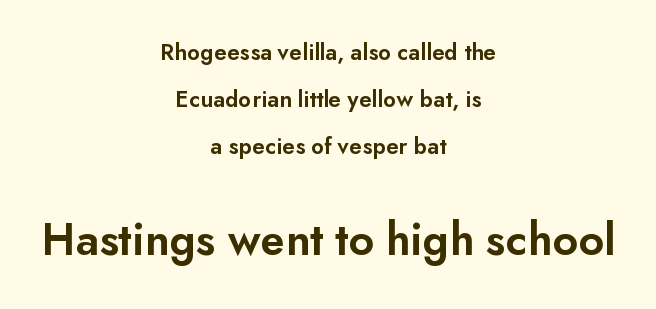
{"serif": "no", "italic": "no", "bold": "semi", "weight": "semibold", "width": "normal", "stroke_contrast": "low", "x_height": "small", "monospaced": "no", "underline": "no", "align": "center", "line_spacing": "loose", "line_spacing_ratio": 1.96, "letter_spacing": "normal", "letter_spacing_em": 0.0, "larger_block": "second", "size_ratio": 1.96, "glyph_px": 47}
